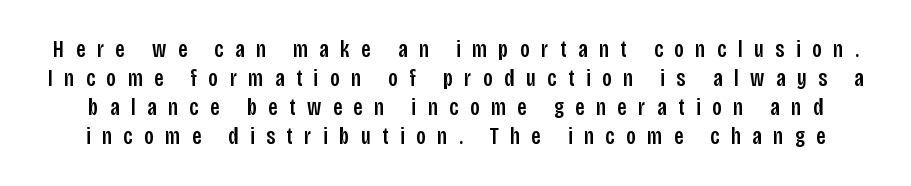
{"italic": "no", "underline": "no", "line_spacing_ratio": 1.21, "letter_spacing": "wide", "letter_spacing_em": 0.48, "glyph_px": 24}
